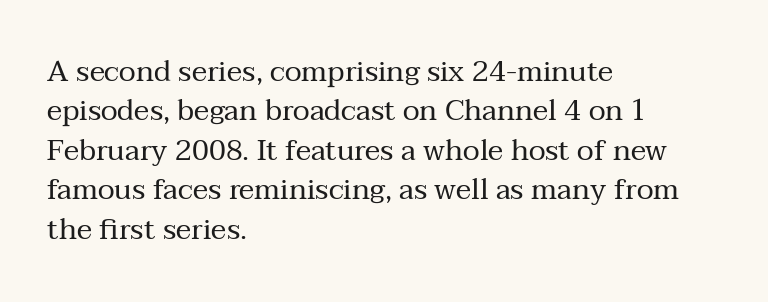
Q: Is the text bold? A: No.
Q: Is the text italic (slanted)? A: No, it is upright.
Q: Is the typeface a serif or a sans-serif typeface? A: Serif.
Q: Is the text underlined? A: No.
Q: How is the paragraph aligned? A: Left-aligned.
Q: Is the spacing between letters normal or unusually wide? A: Normal.
Q: Is the spacing between lines tight, normal or loose? A: Normal.
Q: Width (condensed, normal, or wide)? A: Normal.
Q: Stroke contrast? A: Medium.
Q: x-height? A: Medium.
Q: Monospaced? A: No.
